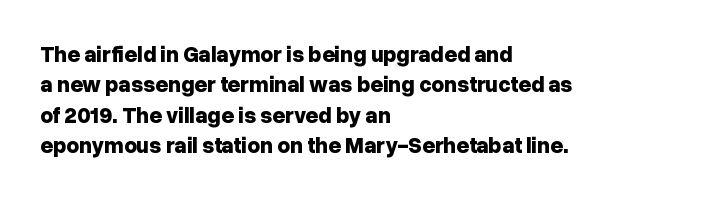
Q: Is the text bold? A: Yes.
Q: Is the text italic (slanted)? A: No, it is upright.
Q: Is the text underlined? A: No.
Q: How is the paragraph aligned? A: Left-aligned.
Q: Is the spacing between letters normal or unusually wide? A: Normal.
Q: Is the spacing between lines tight, normal or loose? A: Normal.
